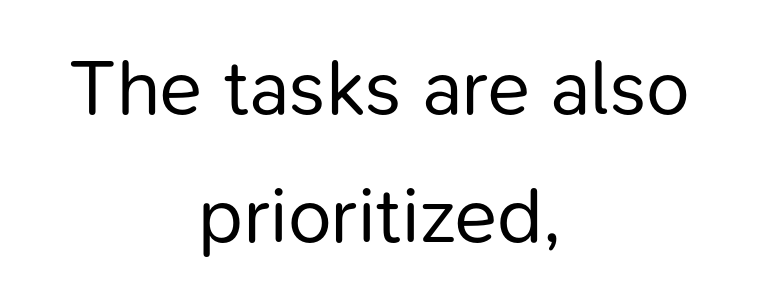
The image shows 79 px regular-weight sans-serif type, upright; set centered, normal line spacing (1.62x), normal letter spacing, not underlined; low stroke contrast and a medium x-height.
